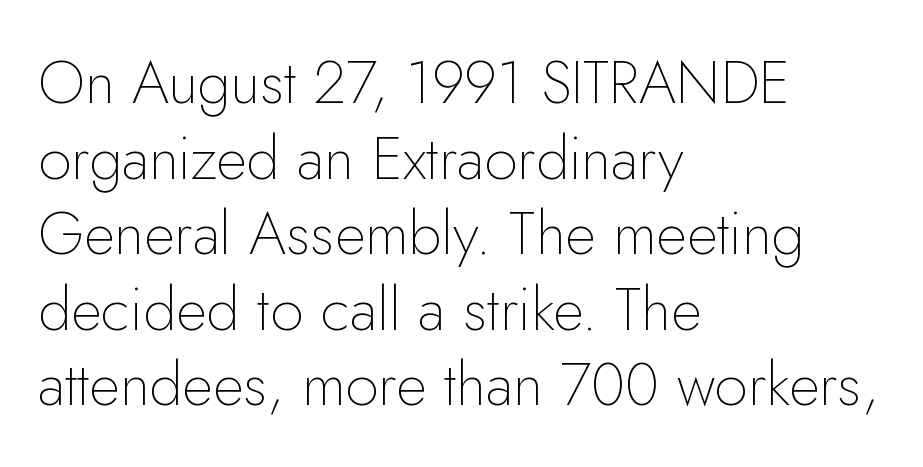
Serifs: no, the terminals of the letterforms are clean. Letter spacing: default. Posture: straight, roman, zero tilt. Note the varied advance widths — an 'i' is clearly narrower than an 'm'.
